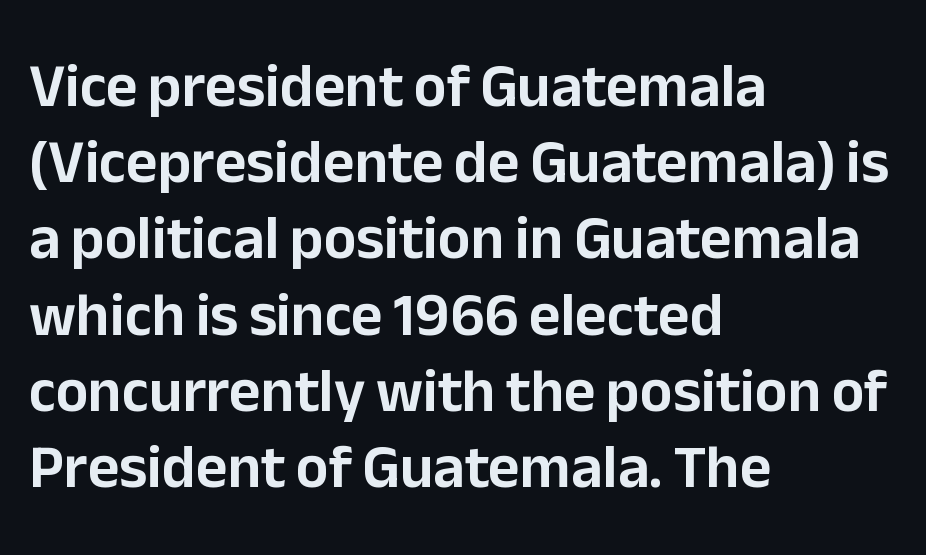
Just letters on the line, the space beneath them empty. A normal amount of white space separates one row of letters from the next. The paragraph has a hard left edge and a soft right edge. The type sits square on the baseline with zero lean. These lines are composed in type without serifs. The rendering uses natural spacing where letterforms have individual widths.
